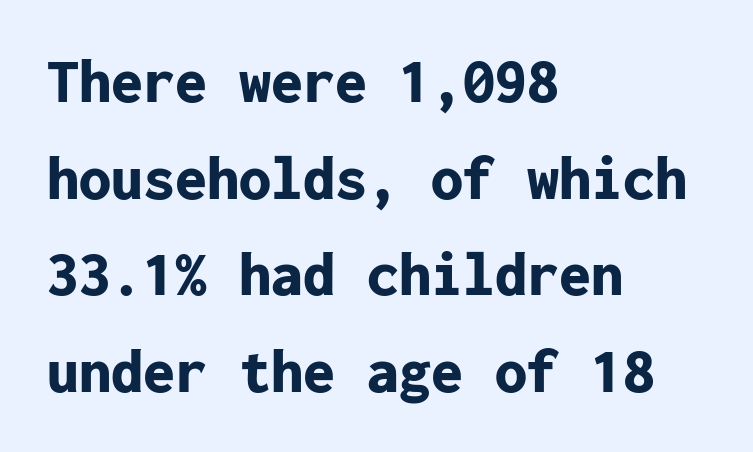
The image shows 64 px bold sans-serif type, upright, monospaced; set left-aligned, normal line spacing (1.51x), normal letter spacing, not underlined; low stroke contrast and a medium x-height.
